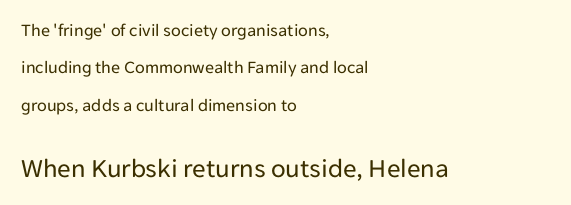
Q: Is the text bold? A: No.
Q: Is the text italic (slanted)? A: No, it is upright.
Q: Is the text underlined? A: No.
Q: How is the paragraph aligned? A: Left-aligned.
Q: Is the spacing between letters normal or unusually wide? A: Normal.
Q: Is the spacing between lines tight, normal or loose? A: Loose.
Q: Which block of text is set in a larger size, the first (top) or the second (bottom)? A: The second (bottom) one.
